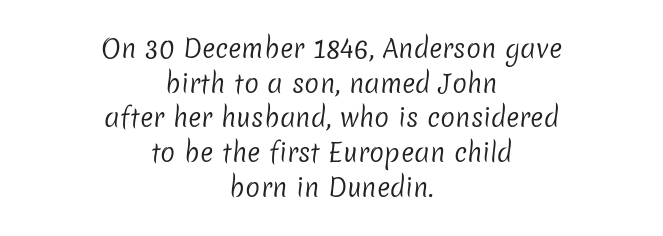
The image shows 25 px text type; set centered, normal line spacing (1.39x), normal letter spacing, not underlined.
